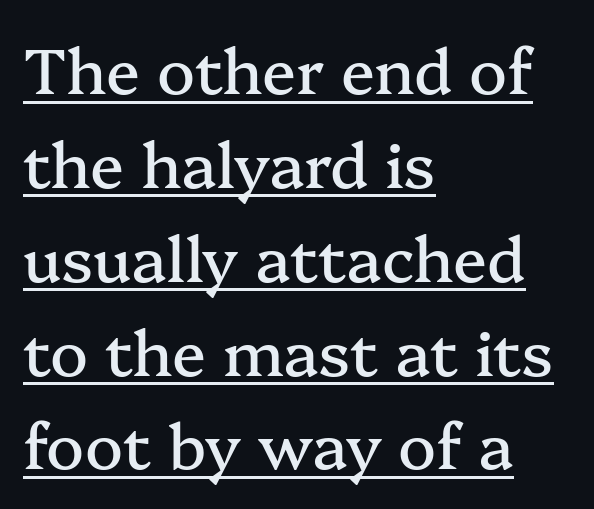
{"serif": "yes", "italic": "no", "width": "normal", "stroke_contrast": "medium", "x_height": "medium", "monospaced": "no", "underline": "yes", "align": "left", "line_spacing": "normal", "line_spacing_ratio": 1.49, "letter_spacing": "normal", "letter_spacing_em": 0.0, "glyph_px": 63}
